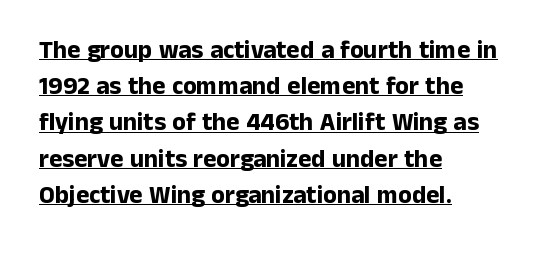
{"italic": "no", "bold": "yes", "underline": "yes", "align": "left", "line_spacing": "normal", "line_spacing_ratio": 1.45, "letter_spacing": "normal", "letter_spacing_em": 0.0, "glyph_px": 25}
